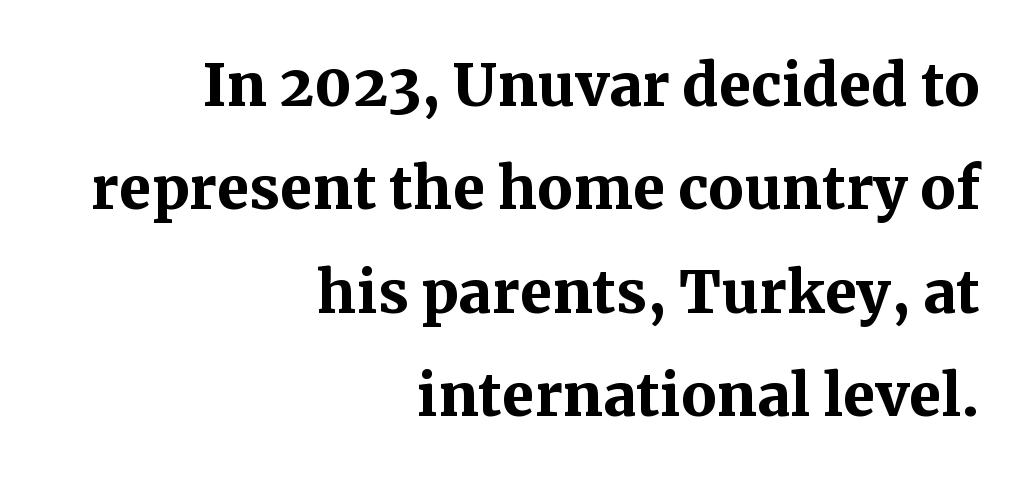
Just letters on the line, the space beneath them empty. Do the letters lean? They stand straight. Are there feet on the stems? There are — it's a serif. If you measured baseline to baseline, you'd find a middling distance.
